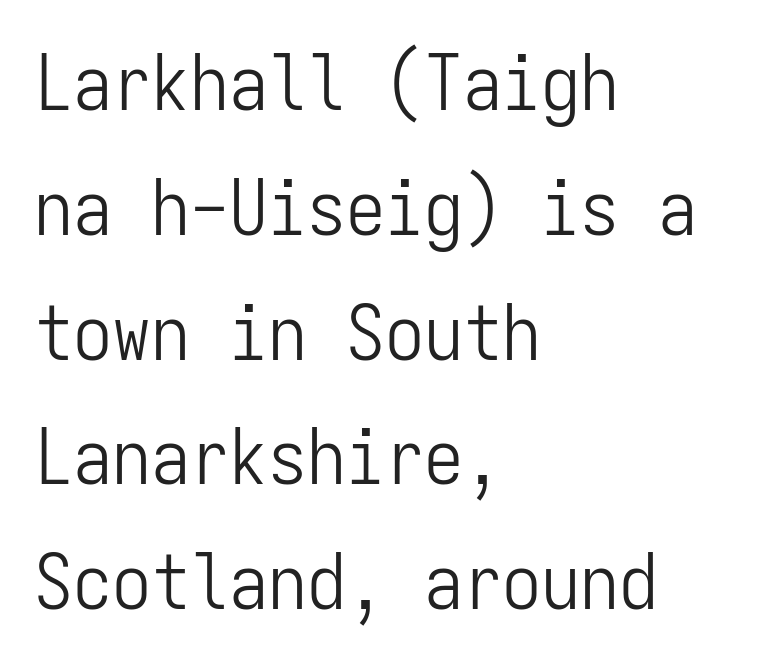
The image shows 78 px light, condensed sans-serif type, upright, monospaced; set left-aligned, normal line spacing (1.6x), normal letter spacing, not underlined; low stroke contrast and a medium x-height.
